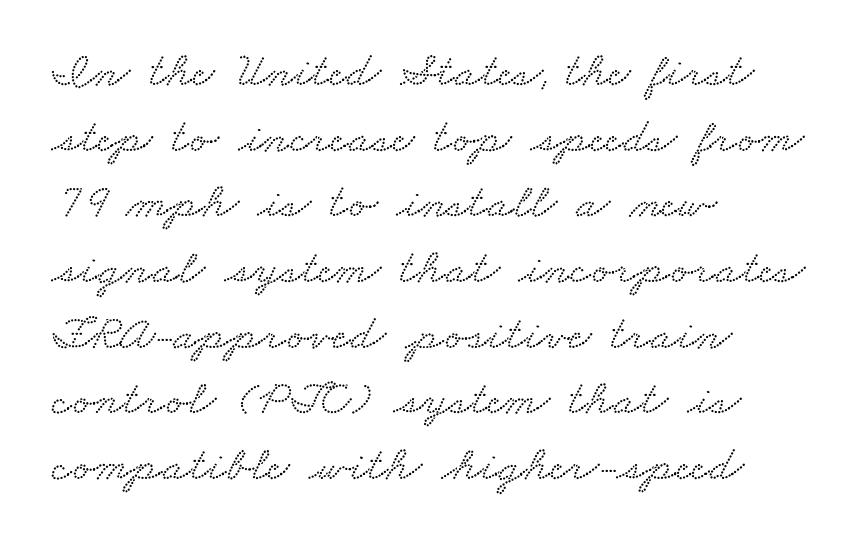
The image shows 49 px wide serif type; set left-aligned, normal line spacing (1.34x), normal letter spacing, not underlined; low stroke contrast and a small x-height.
